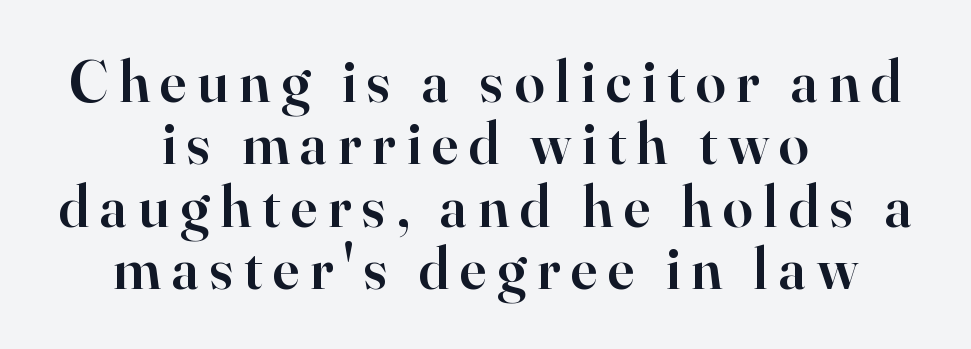
Descenders hang freely into open space. Rendered with straight, roman letterforms. Vertical spacing — tight. Looks like regular typesetting: each glyph gets only the width it needs. The compositor balanced each line on the midline.
